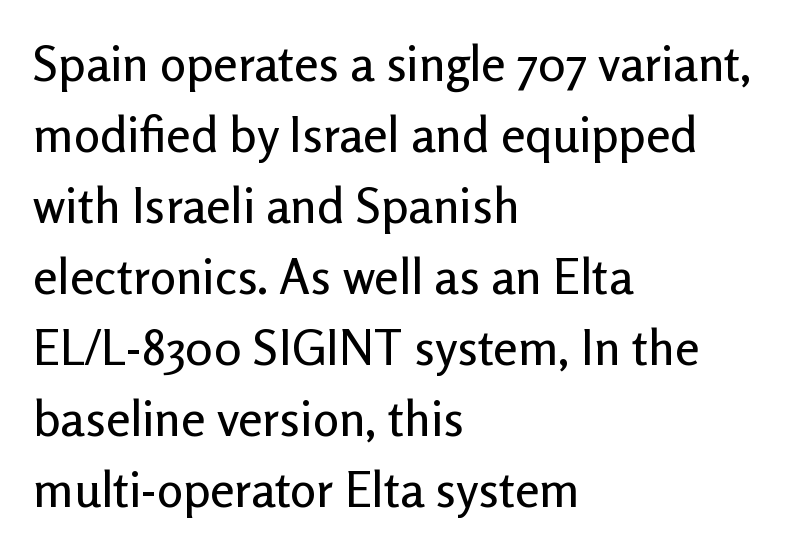
Q: Is the text italic (slanted)? A: No, it is upright.
Q: Is the typeface a serif or a sans-serif typeface? A: Sans-serif.
Q: Is the text underlined? A: No.
Q: How is the paragraph aligned? A: Left-aligned.
Q: Is the spacing between letters normal or unusually wide? A: Normal.
Q: Is the spacing between lines tight, normal or loose? A: Normal.
Q: Width (condensed, normal, or wide)? A: Normal.
Q: Stroke contrast? A: Low.
Q: x-height? A: Medium.
Q: Monospaced? A: No.
